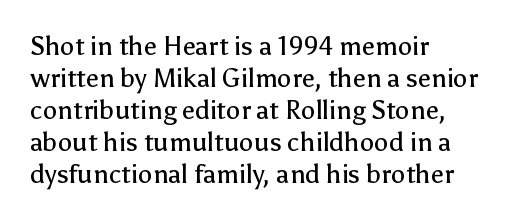
Q: Is the text bold? A: No.
Q: Is the text italic (slanted)? A: No, it is upright.
Q: Is the text underlined? A: No.
Q: How is the paragraph aligned? A: Left-aligned.
Q: Is the spacing between letters normal or unusually wide? A: Normal.
